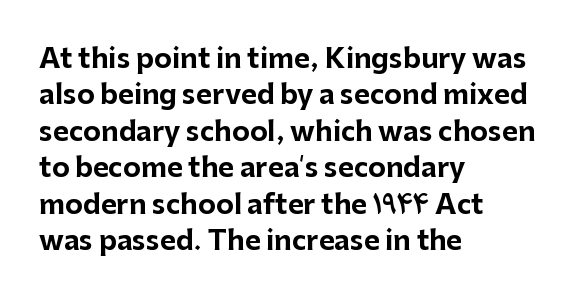
The image shows 27 px bold type, upright; set left-aligned, normal line spacing (1.35x), normal letter spacing, not underlined.
